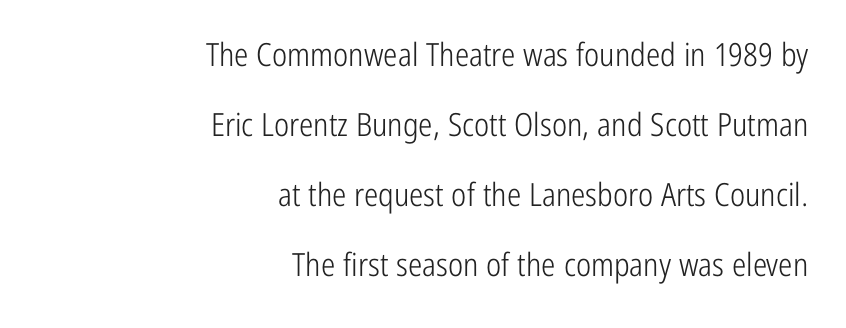
The strip under each line holds only bare page. Here the designer chose a conventional face with non-uniform glyph widths. Is this a sans? Yes — the strokes have no serifs. Observe the ordinary spacing: letters are neighbours, not strangers.
